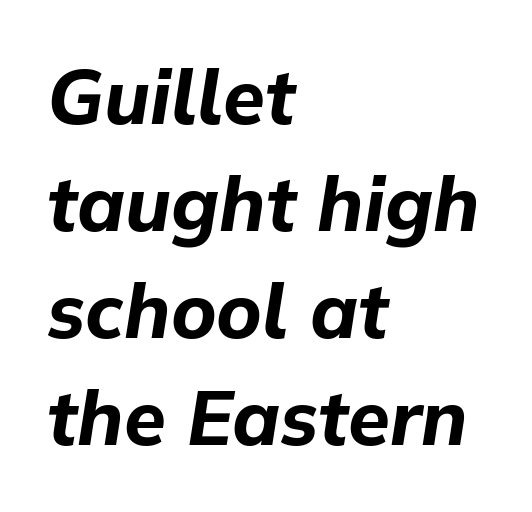
Q: Is the text bold? A: Yes.
Q: Is the text italic (slanted)? A: Yes, it leans right by about 9 degrees.
Q: Is the text underlined? A: No.
Q: How is the paragraph aligned? A: Left-aligned.
Q: Is the spacing between letters normal or unusually wide? A: Normal.
Q: Is the spacing between lines tight, normal or loose? A: Normal.
Q: Width (condensed, normal, or wide)? A: Normal.
Q: Stroke contrast? A: Low.
Q: x-height? A: Medium.
Q: Monospaced? A: No.
